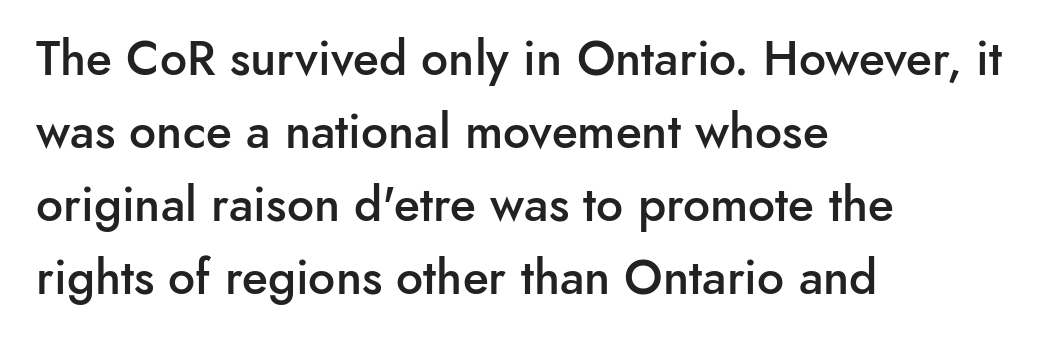
{"serif": "no", "italic": "no", "bold": "semi", "weight": "semibold", "width": "normal", "stroke_contrast": "low", "x_height": "small", "monospaced": "no", "underline": "no", "align": "left", "line_spacing": "normal", "line_spacing_ratio": 1.52, "letter_spacing": "normal", "letter_spacing_em": 0.0, "glyph_px": 48}
